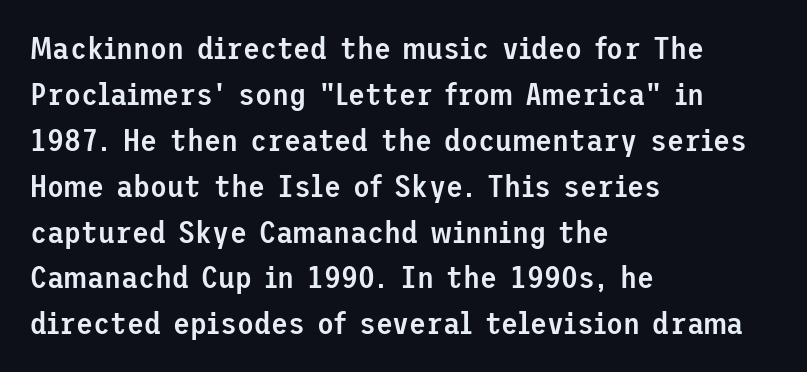
The image shows 31 px semibold sans-serif type, upright; set left-aligned, normal line spacing (1.48x), normal letter spacing, not underlined; low stroke contrast and a medium x-height.
